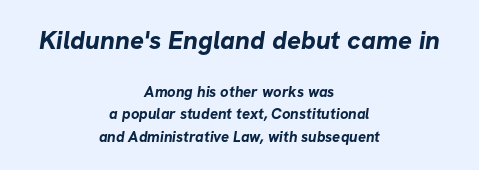
The image shows 26 px bold type; set centered, normal line spacing (1.48x), normal letter spacing, not underlined; the first (top) block is 1.73x larger.
